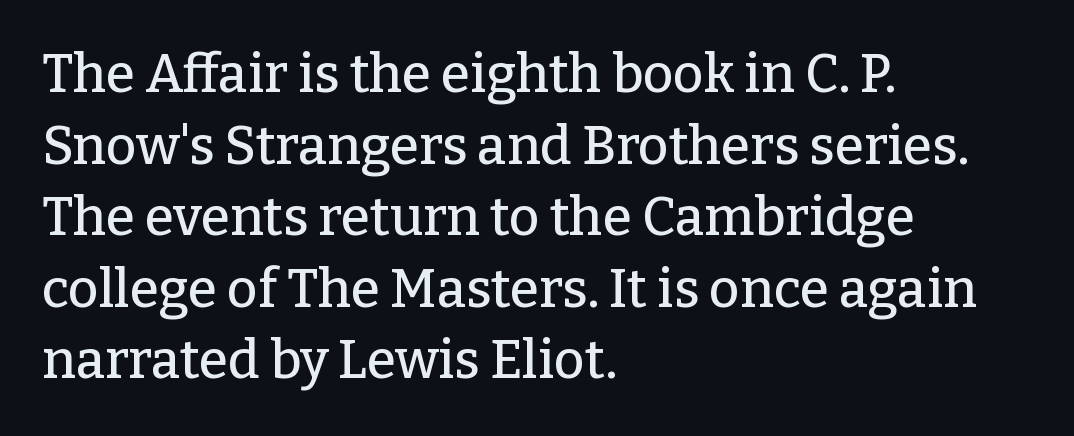
The image shows 53 px serif type, upright; set left-aligned, normal line spacing (1.35x), normal letter spacing, not underlined; low stroke contrast and a medium x-height.
